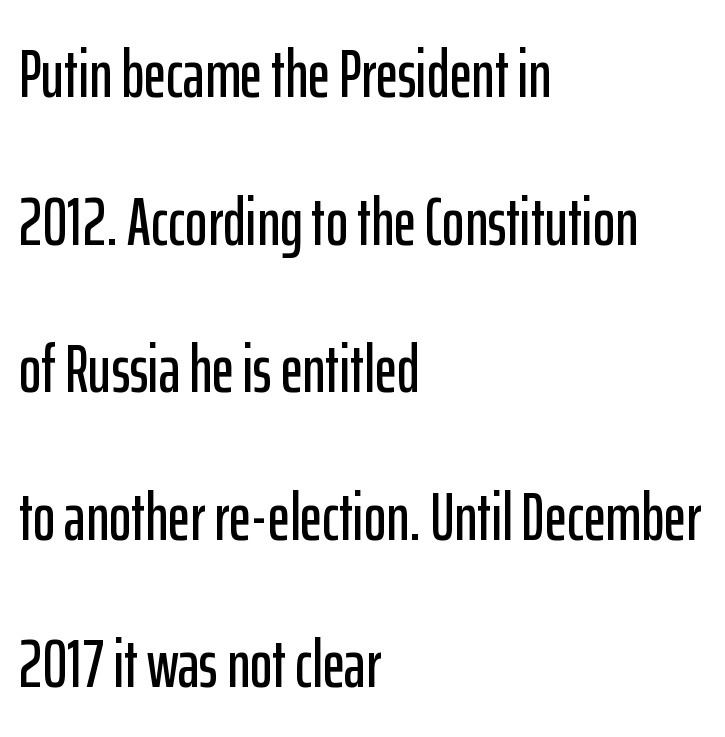
Q: Is the text italic (slanted)? A: No, it is upright.
Q: Is the typeface a serif or a sans-serif typeface? A: Sans-serif.
Q: Is the text underlined? A: No.
Q: How is the paragraph aligned? A: Left-aligned.
Q: Is the spacing between letters normal or unusually wide? A: Normal.
Q: Is the spacing between lines tight, normal or loose? A: Loose.
Q: Width (condensed, normal, or wide)? A: Condensed.
Q: Stroke contrast? A: Low.
Q: x-height? A: Medium.
Q: Monospaced? A: No.
